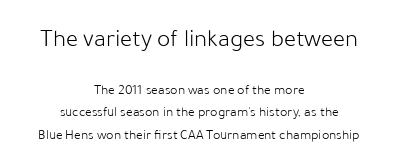
Q: Is the text bold? A: No.
Q: Is the text italic (slanted)? A: No, it is upright.
Q: Is the text underlined? A: No.
Q: How is the paragraph aligned? A: Centered.
Q: Is the spacing between letters normal or unusually wide? A: Normal.
Q: Is the spacing between lines tight, normal or loose? A: Normal.
Q: Which block of text is set in a larger size, the first (top) or the second (bottom)? A: The first (top) one.
